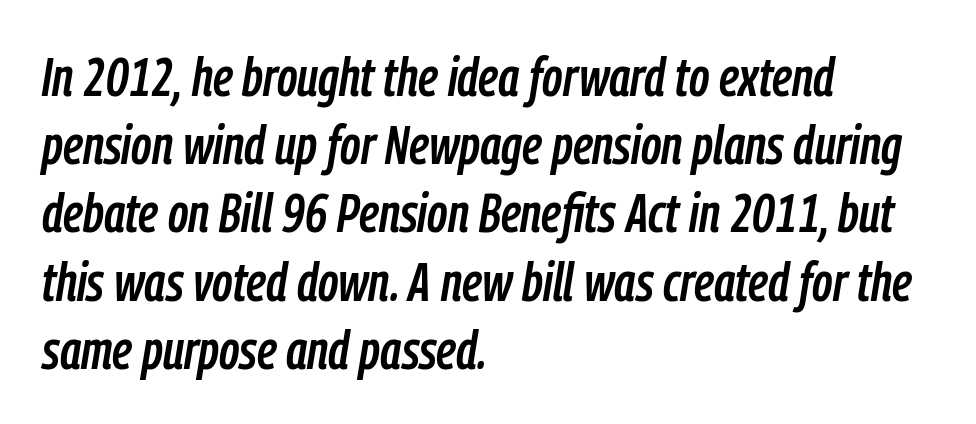
{"italic": "yes", "lean": "right", "slant_degrees": 9, "width": "condensed", "stroke_contrast": "low", "x_height": "medium", "monospaced": "no", "underline": "no", "align": "left", "line_spacing_ratio": 1.24, "letter_spacing": "normal", "letter_spacing_em": 0.0, "glyph_px": 55}
